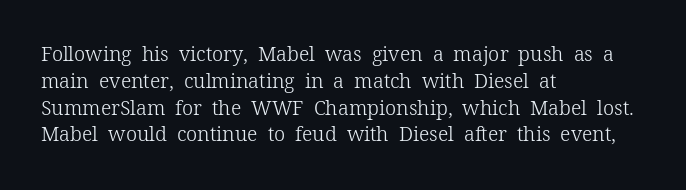
{"italic": "no", "bold": "no", "underline": "no", "align": "left", "line_spacing": "normal", "line_spacing_ratio": 1.34, "letter_spacing": "normal", "letter_spacing_em": 0.0, "glyph_px": 20}
